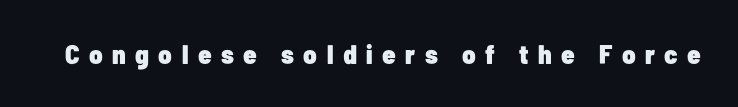
The image shows 27 px bold type, upright; set unusually wide letter spacing (+0.35 em), not underlined.
